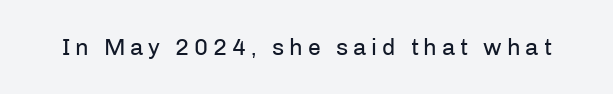
{"italic": "no", "bold": "no", "underline": "no", "letter_spacing": "wide", "letter_spacing_em": 0.21, "glyph_px": 23}
